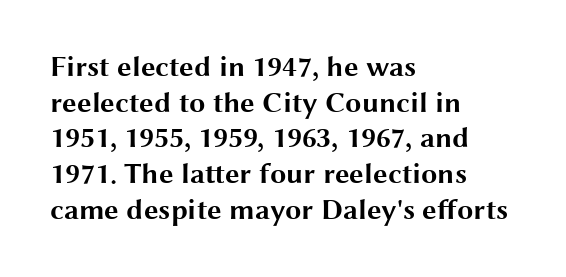
The image shows 29 px bold, wide sans-serif type, upright; set left-aligned, line spacing 1.23x, normal letter spacing, not underlined; medium stroke contrast and a medium x-height.
